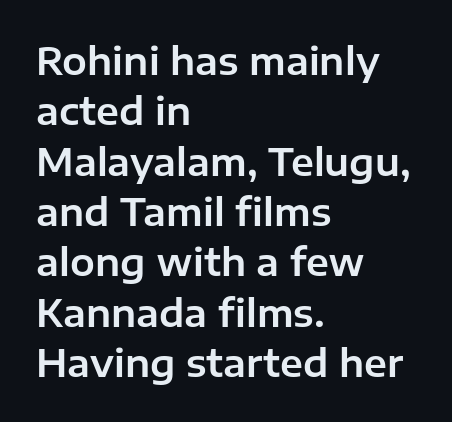
Q: Is the text italic (slanted)? A: No, it is upright.
Q: Is the typeface a serif or a sans-serif typeface? A: Sans-serif.
Q: Is the text underlined? A: No.
Q: How is the paragraph aligned? A: Left-aligned.
Q: Is the spacing between letters normal or unusually wide? A: Normal.
Q: Is the spacing between lines tight, normal or loose? A: Normal.
Q: Width (condensed, normal, or wide)? A: Normal.
Q: Stroke contrast? A: Low.
Q: x-height? A: Medium.
Q: Monospaced? A: No.
